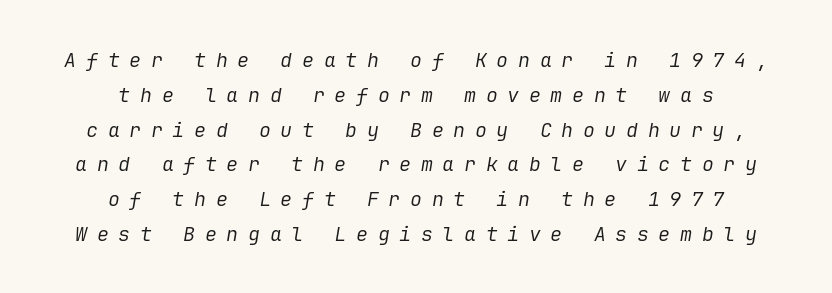
A light-to-regular cut is what we see here. Underlining? Definitely not there. Rendered with sloped, italic letterforms. The line texture is sparse and dotted thanks to wide tracking.
